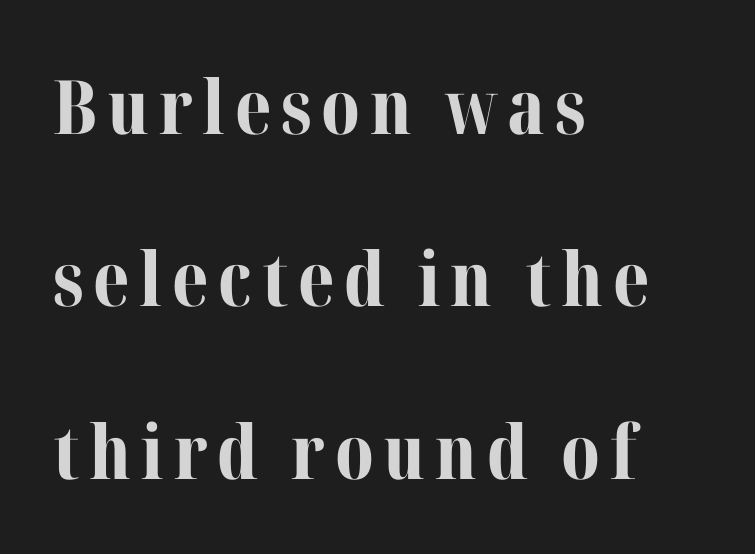
The image shows 75 px bold serif type, upright; set left-aligned, loose line spacing (2.3x), not underlined; medium stroke contrast and a medium x-height.
